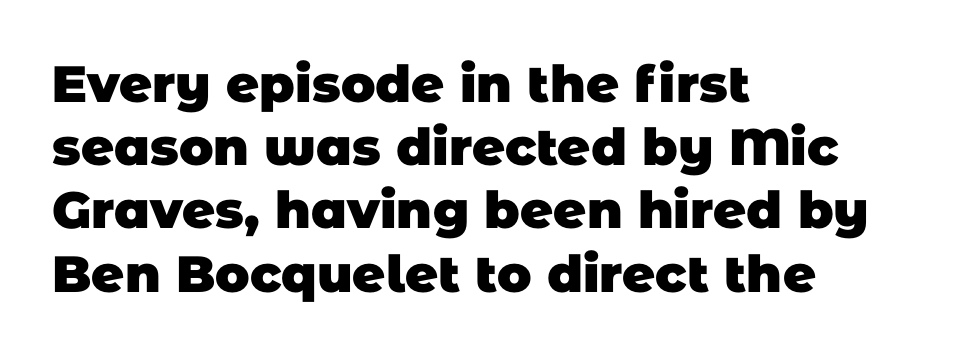
Is this a fixed-width face? No — the glyphs have proportional, varying widths. Decoration check: the copy has no underline. Does the weight exceed regular? Yes, all the way to bold. This sample uses plain, unmodified letter spacing. No feet cap the strokes, marking this as sans-serif type.
